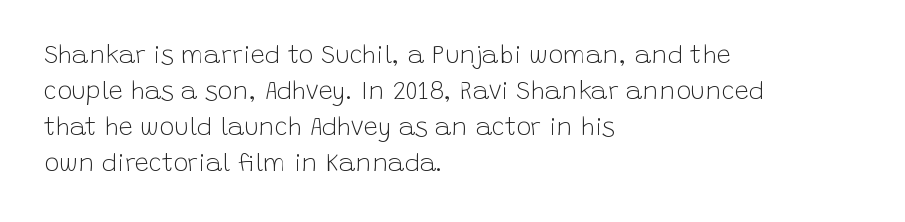
Q: Is the text bold? A: No.
Q: Is the text italic (slanted)? A: No, it is upright.
Q: Is the text underlined? A: No.
Q: How is the paragraph aligned? A: Left-aligned.
Q: Is the spacing between letters normal or unusually wide? A: Normal.
Q: Is the spacing between lines tight, normal or loose? A: Normal.
